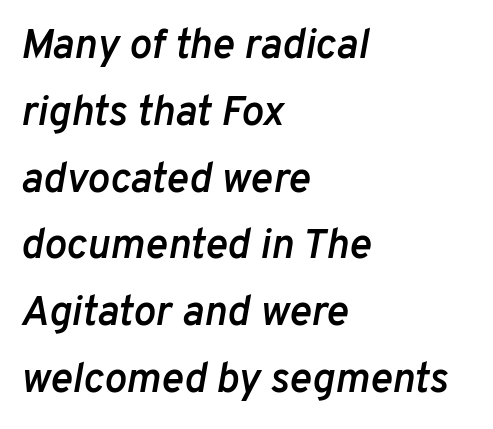
Q: Is the text bold? A: Semi-bold.
Q: Is the text italic (slanted)? A: Yes, it leans right by about 10 degrees.
Q: Is the text underlined? A: No.
Q: How is the paragraph aligned? A: Left-aligned.
Q: Is the spacing between letters normal or unusually wide? A: Normal.
Q: Is the spacing between lines tight, normal or loose? A: Normal.
Q: Width (condensed, normal, or wide)? A: Normal.
Q: Stroke contrast? A: Low.
Q: x-height? A: Medium.
Q: Monospaced? A: No.
